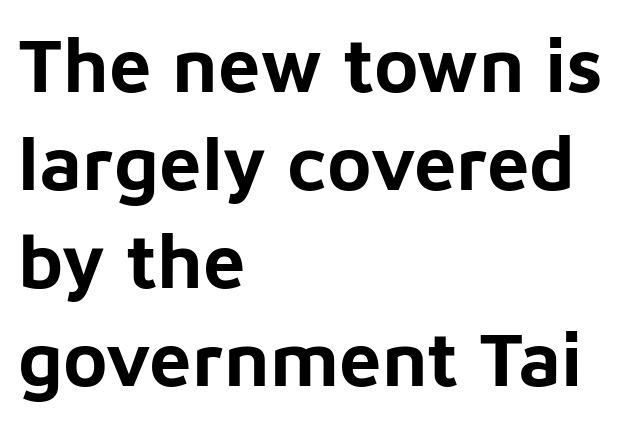
Q: Is the text bold? A: Yes.
Q: Is the text italic (slanted)? A: No, it is upright.
Q: Is the typeface a serif or a sans-serif typeface? A: Sans-serif.
Q: Is the text underlined? A: No.
Q: How is the paragraph aligned? A: Left-aligned.
Q: Is the spacing between letters normal or unusually wide? A: Normal.
Q: Is the spacing between lines tight, normal or loose? A: Normal.
Q: Width (condensed, normal, or wide)? A: Normal.
Q: Stroke contrast? A: Low.
Q: x-height? A: Medium.
Q: Monospaced? A: No.
